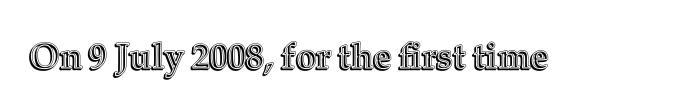
{"italic": "no", "width": "normal", "x_height": "medium", "monospaced": "no", "underline": "no", "letter_spacing": "normal", "letter_spacing_em": 0.0, "glyph_px": 36}
